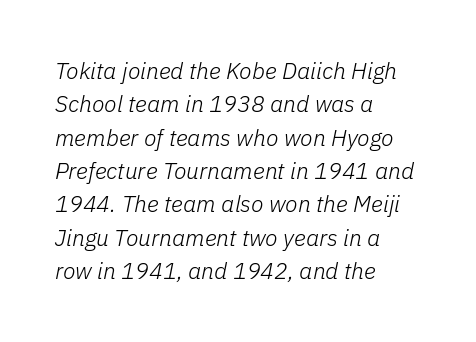
Q: Is the text bold? A: No.
Q: Is the text italic (slanted)? A: Yes, it leans right by about 11 degrees.
Q: Is the text underlined? A: No.
Q: How is the paragraph aligned? A: Left-aligned.
Q: Is the spacing between letters normal or unusually wide? A: Normal.
Q: Is the spacing between lines tight, normal or loose? A: Normal.
